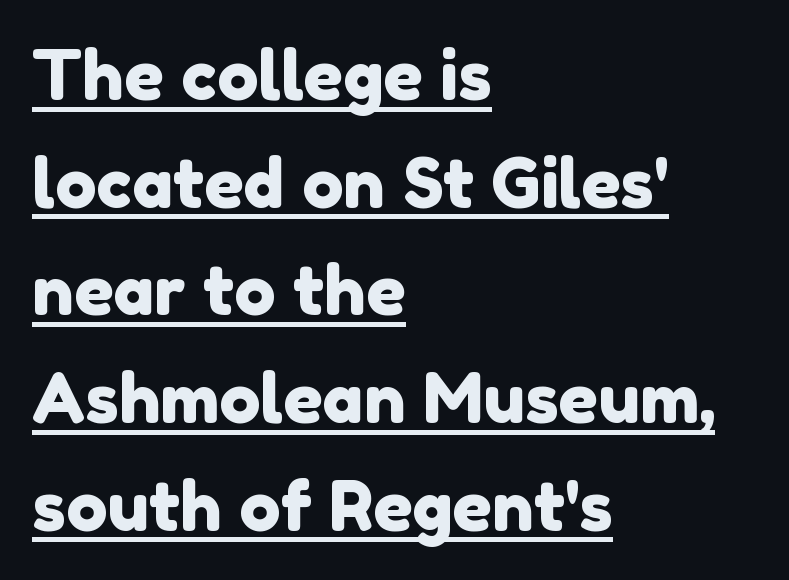
The image shows 69 px sans-serif type; set left-aligned, normal line spacing (1.56x), normal letter spacing, underlined; low stroke contrast and a medium x-height.
